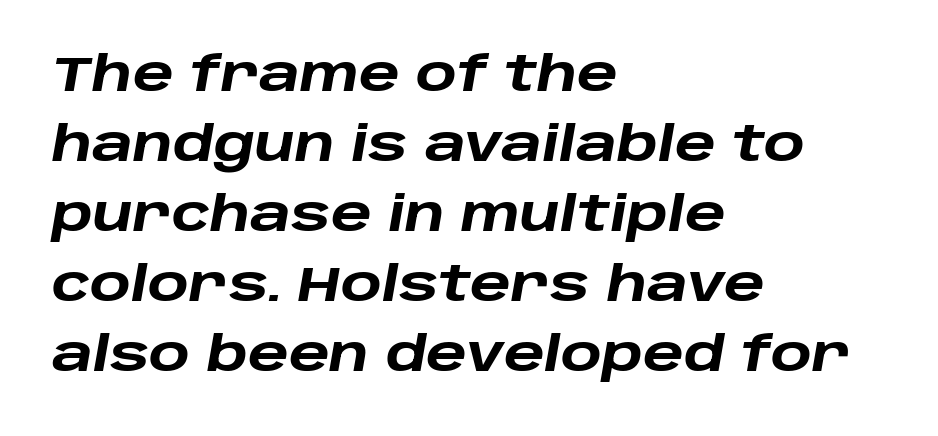
The rendering anchors every line to the left-hand side. The letters advance in unequal steps, a hallmark of proportional type. Does extra space separate the letters? No, they use regular spacing. The space beneath each line is pristine and unruled.
